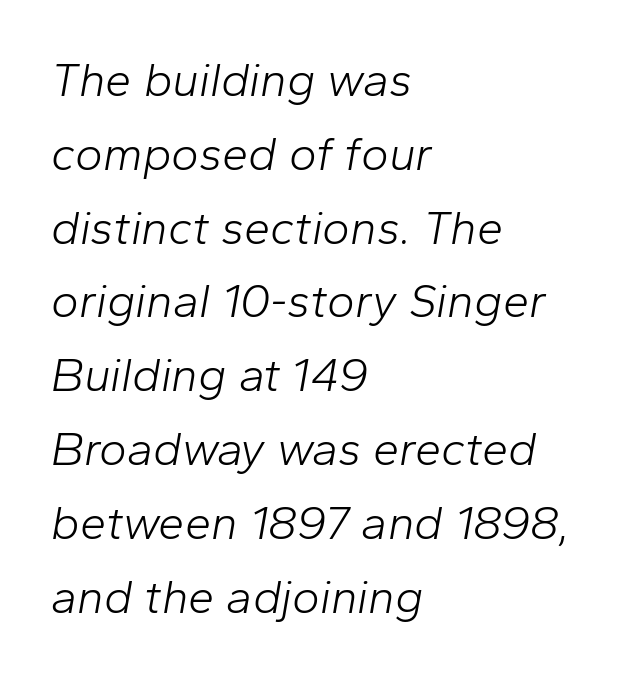
{"italic": "yes", "lean": "right", "slant_degrees": 10, "bold": "no", "weight": "light", "width": "normal", "stroke_contrast": "low", "x_height": "medium", "monospaced": "no", "underline": "no", "align": "left", "line_spacing": "normal", "line_spacing_ratio": 1.57, "letter_spacing": "normal", "letter_spacing_em": 0.0, "glyph_px": 47}
